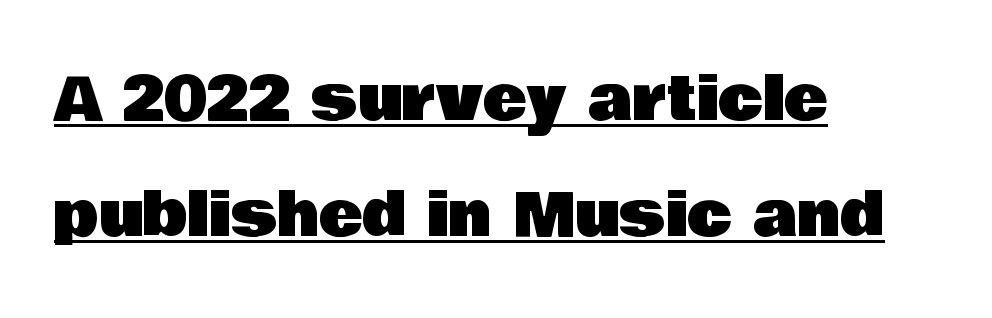
Q: Is the text italic (slanted)? A: No, it is upright.
Q: Is the typeface a serif or a sans-serif typeface? A: Sans-serif.
Q: Is the text underlined? A: Yes.
Q: How is the paragraph aligned? A: Left-aligned.
Q: Is the spacing between letters normal or unusually wide? A: Normal.
Q: Is the spacing between lines tight, normal or loose? A: Loose.
Q: Width (condensed, normal, or wide)? A: Normal.
Q: Stroke contrast? A: Low.
Q: x-height? A: Large.
Q: Monospaced? A: No.
